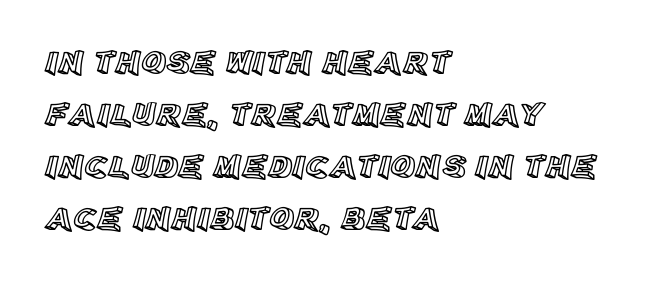
{"width": "normal", "x_height": "large", "monospaced": "no", "underline": "no", "align": "left", "line_spacing": "normal", "line_spacing_ratio": 1.53, "letter_spacing": "normal", "letter_spacing_em": 0.0, "glyph_px": 34}
